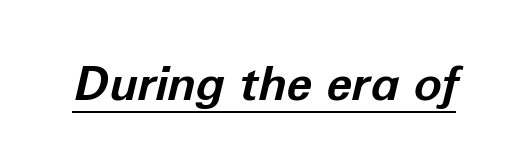
Q: Is the text bold? A: Yes.
Q: Is the text italic (slanted)? A: Yes, it leans right by about 12 degrees.
Q: Is the text underlined? A: Yes.
Q: Is the spacing between letters normal or unusually wide? A: Normal.
Q: Width (condensed, normal, or wide)? A: Normal.
Q: Stroke contrast? A: Low.
Q: x-height? A: Medium.
Q: Monospaced? A: No.
